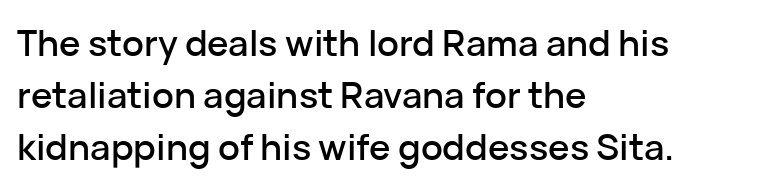
Q: Is the text italic (slanted)? A: No, it is upright.
Q: Is the typeface a serif or a sans-serif typeface? A: Sans-serif.
Q: Is the text underlined? A: No.
Q: How is the paragraph aligned? A: Left-aligned.
Q: Is the spacing between letters normal or unusually wide? A: Normal.
Q: Is the spacing between lines tight, normal or loose? A: Normal.
Q: Width (condensed, normal, or wide)? A: Normal.
Q: Stroke contrast? A: Low.
Q: x-height? A: Medium.
Q: Monospaced? A: No.
